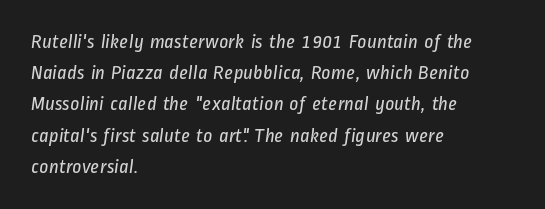
{"bold": "no", "underline": "no", "align": "left", "line_spacing": "normal", "line_spacing_ratio": 1.56, "letter_spacing": "normal", "letter_spacing_em": 0.0, "glyph_px": 20}
